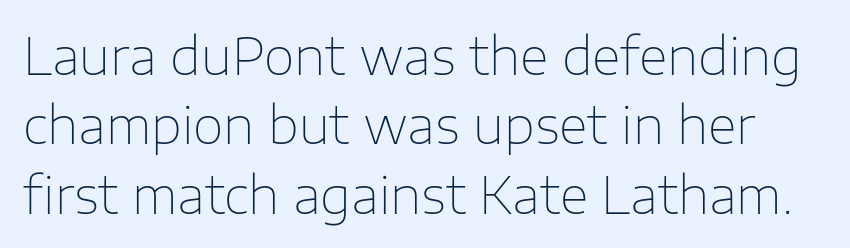
Q: Is the text bold? A: No.
Q: Is the text italic (slanted)? A: No, it is upright.
Q: Is the typeface a serif or a sans-serif typeface? A: Sans-serif.
Q: Is the text underlined? A: No.
Q: Is the spacing between letters normal or unusually wide? A: Normal.
Q: Is the spacing between lines tight, normal or loose? A: Normal.
Q: Width (condensed, normal, or wide)? A: Normal.
Q: Stroke contrast? A: Low.
Q: x-height? A: Medium.
Q: Monospaced? A: No.
